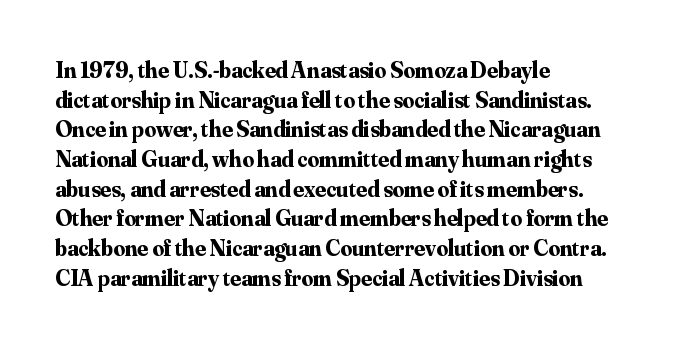
Is there any slant? The stems are plumb. Nothing unusual about the tracking: characters are spaced as the font intends. These words are printed bold, with thick strokes throughout. Evenly set lines give the paragraph a standard silhouette.
